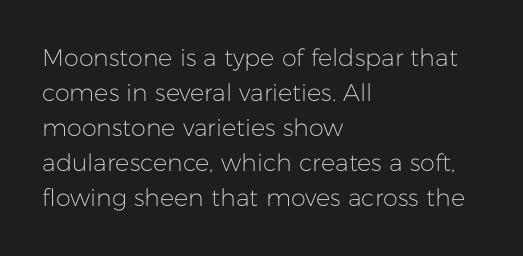
The image shows 24 px text type, upright; set left-aligned, normal line spacing (1.46x), normal letter spacing, not underlined.
